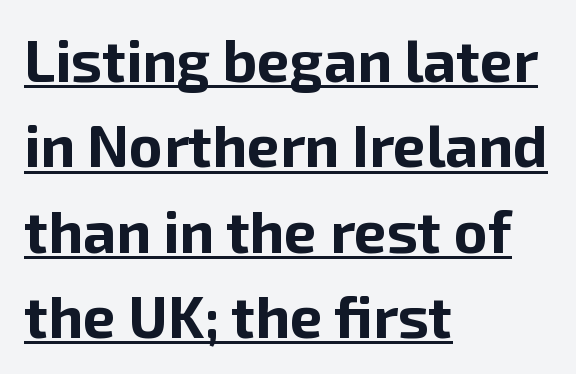
Do the letters lean? They stand straight. The compositor pushed each line to the left boundary. This sample carries an underscore along the baseline area. Font category for this specimen: sans-serif. Observe the ordinary spacing: letters are neighbours, not strangers. Chunky letters — that's bold for sure.
